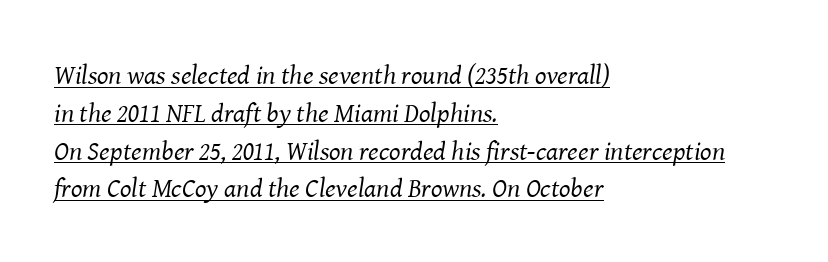
Q: Is the text bold? A: No.
Q: Is the text italic (slanted)? A: Yes, it leans right by about 8 degrees.
Q: Is the text underlined? A: Yes.
Q: How is the paragraph aligned? A: Left-aligned.
Q: Is the spacing between letters normal or unusually wide? A: Normal.
Q: Is the spacing between lines tight, normal or loose? A: Normal.
